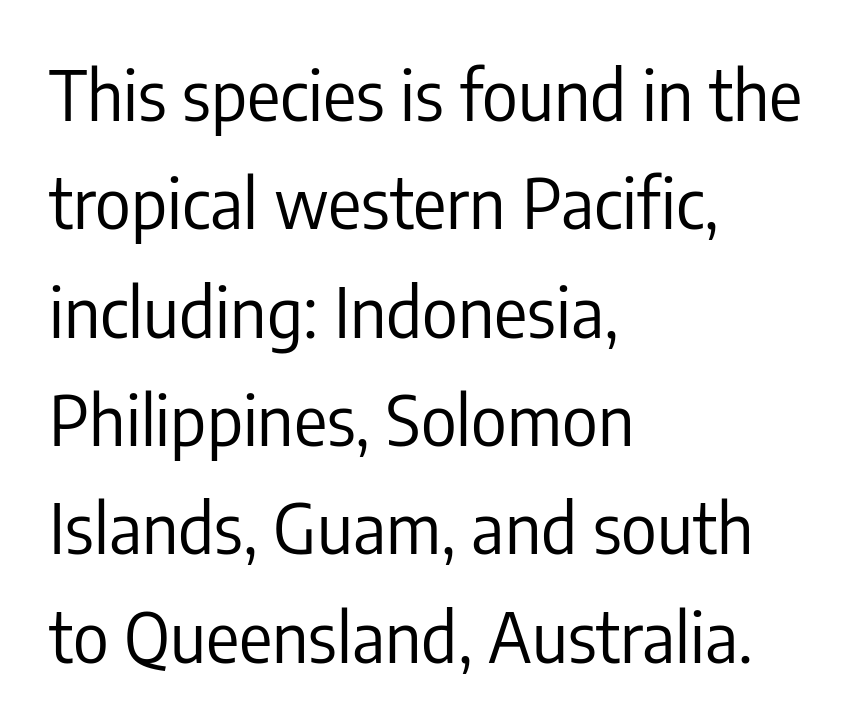
The image shows 69 px regular-weight, condensed sans-serif type, upright; set left-aligned, normal line spacing (1.57x), normal letter spacing, not underlined; low stroke contrast and a medium x-height.
